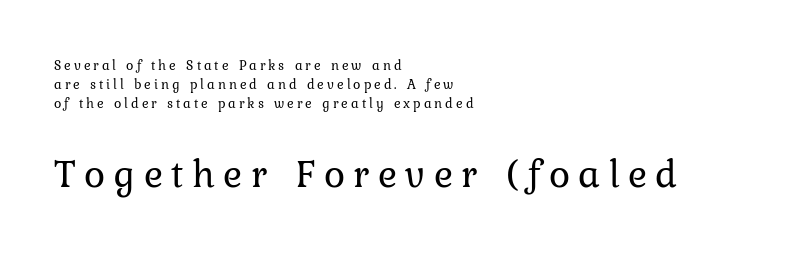
The composition opens small and finishes big. Note the varied advance widths — an 'i' is clearly narrower than an 'm'. Unmarked baselines from the first word to the last. The typography opts for an upright posture over an oblique one. The face looks like a standard text weight, possibly lighter. The gaps between neighbouring characters are conspicuously large.
